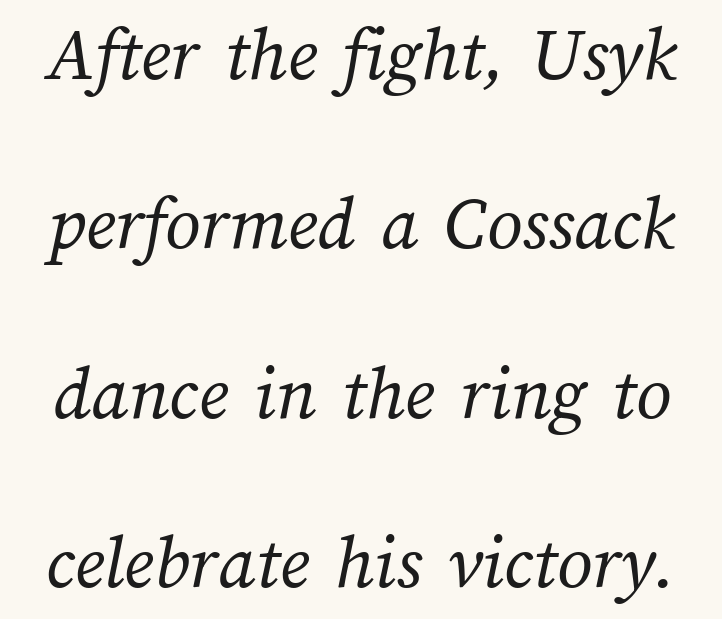
Look at the tracking — it's just the regular setting, nothing added. A clean baseline with only descenders dipping below it. Here the designer chose a conventional face with non-uniform glyph widths. Unbolded letterforms with no extra heft. A typesetter would call this leading open, well beyond the default.
